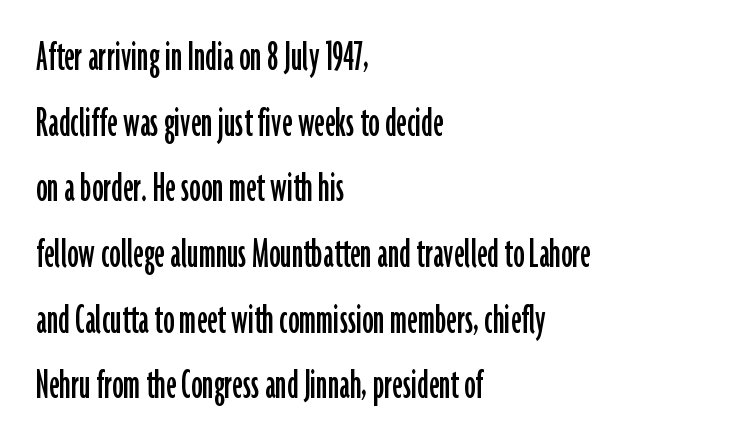
{"serif": "no", "italic": "no", "width": "condensed", "stroke_contrast": "low", "x_height": "medium", "monospaced": "no", "underline": "no", "align": "left", "line_spacing": "normal", "line_spacing_ratio": 1.46, "letter_spacing": "normal", "letter_spacing_em": 0.0, "glyph_px": 45}
